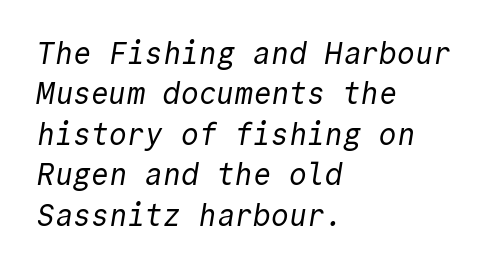
Anything drawn beneath the words? Only blank space. Examine the stroke ends and you'll find no serifs. Observe the ordinary spacing: letters are neighbours, not strangers. The space between consecutive lines is moderate. Is this a fixed-width face? Yes — each glyph sits in an identical cell. The typesetting does not lean heavy: it is not bold.
